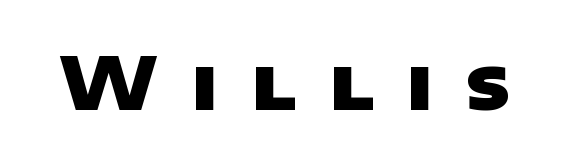
The image shows 72 px heavy, wide sans-serif type; set unusually wide letter spacing (+0.46 em), not underlined; low stroke contrast and a large x-height.
